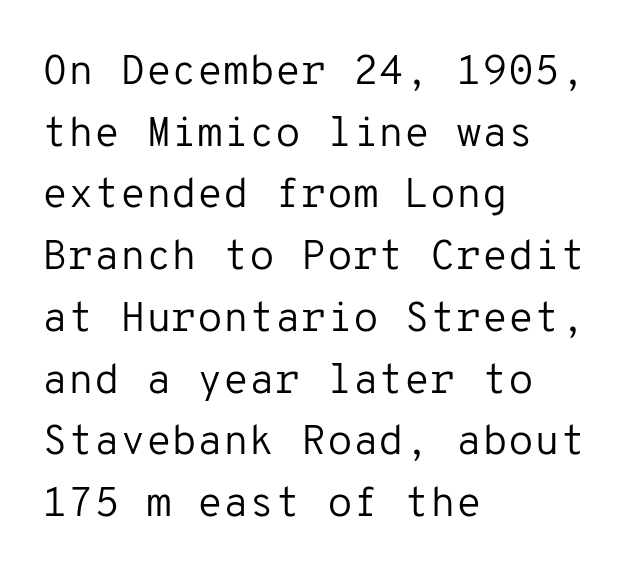
Q: Is the text bold? A: No.
Q: Is the text italic (slanted)? A: No, it is upright.
Q: Is the typeface a serif or a sans-serif typeface? A: Sans-serif.
Q: Is the text underlined? A: No.
Q: How is the paragraph aligned? A: Left-aligned.
Q: Is the spacing between letters normal or unusually wide? A: Normal.
Q: Is the spacing between lines tight, normal or loose? A: Normal.
Q: Width (condensed, normal, or wide)? A: Normal.
Q: Stroke contrast? A: Low.
Q: x-height? A: Medium.
Q: Monospaced? A: Yes.
